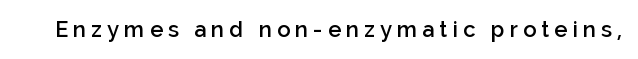
Q: Is the text bold? A: Semi-bold.
Q: Is the text italic (slanted)? A: No, it is upright.
Q: Is the text underlined? A: No.
Q: Is the spacing between letters normal or unusually wide? A: Unusually wide.
